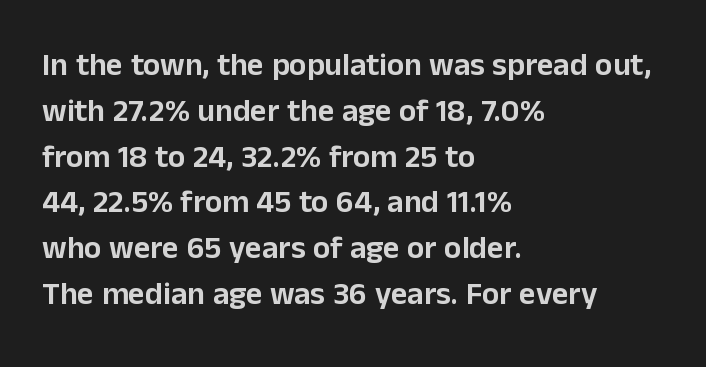
The image shows 32 px sans-serif type, upright; set left-aligned, normal line spacing (1.43x), normal letter spacing, not underlined; low stroke contrast and a medium x-height.
